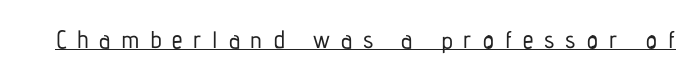
Q: Is the text italic (slanted)? A: No, it is upright.
Q: Is the text underlined? A: Yes.
Q: Is the spacing between letters normal or unusually wide? A: Unusually wide.
